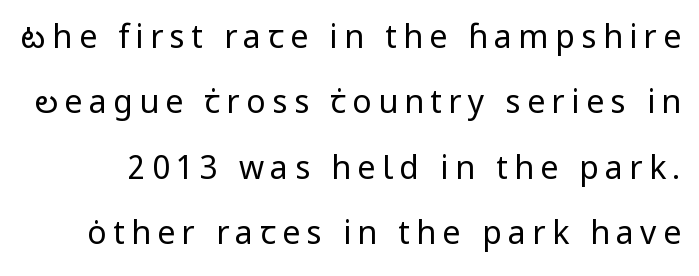
This sample uses an upright cut, with every glyph sitting square on the baseline. Between one letter and the next there's a generous, obvious gap. Descenders hang freely into open space. Letterform terminals end flat and unadorned throughout the passage. The passage shown is typed in a proportional face where columns would drift.
